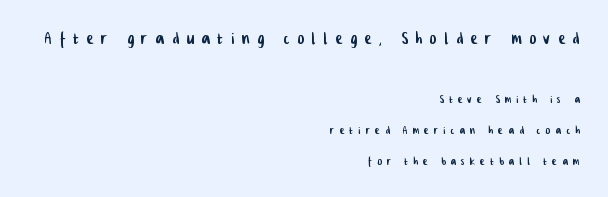
The image shows 21 px text type; set right-aligned, loose line spacing (2.21x), unusually wide letter spacing (+0.37 em), not underlined; the first (top) block is 1.5x larger.
